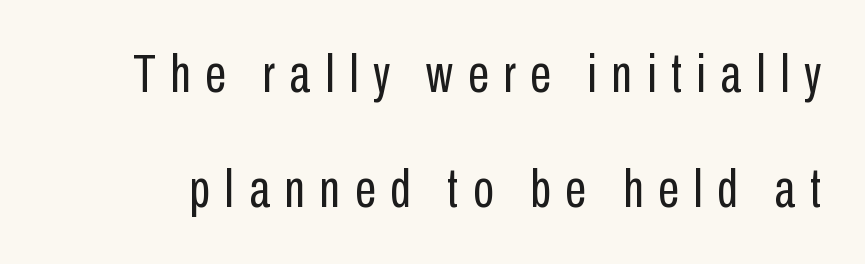
Heft: none added — not bold. These lines are composed in type without serifs. No word sits above an underline. A typesetter would call this leading open, well beyond the default.
